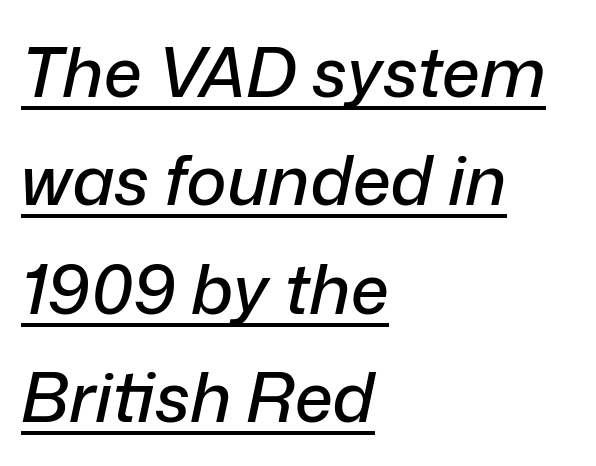
{"italic": "yes", "lean": "right", "slant_degrees": 12, "width": "normal", "stroke_contrast": "low", "x_height": "medium", "monospaced": "no", "underline": "yes", "align": "left", "line_spacing": "normal", "line_spacing_ratio": 1.57, "letter_spacing": "normal", "letter_spacing_em": 0.0, "glyph_px": 69}
